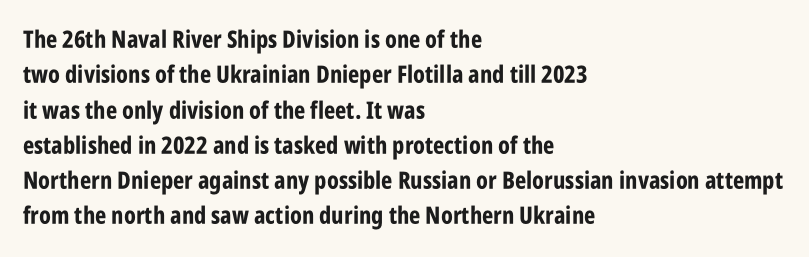
Q: Is the text bold? A: Yes.
Q: Is the text italic (slanted)? A: No, it is upright.
Q: Is the text underlined? A: No.
Q: How is the paragraph aligned? A: Left-aligned.
Q: Is the spacing between letters normal or unusually wide? A: Normal.
Q: Is the spacing between lines tight, normal or loose? A: Normal.
